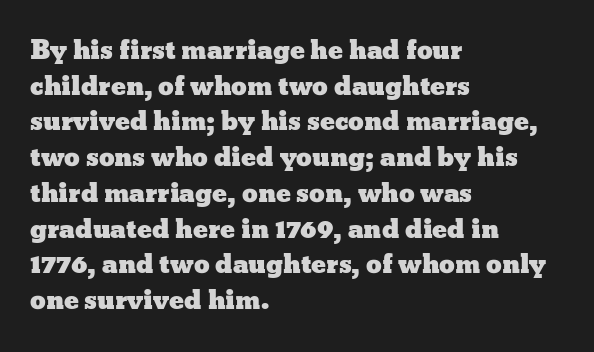
The image shows 25 px text type, upright; set left-aligned, normal line spacing (1.43x), normal letter spacing, not underlined.
